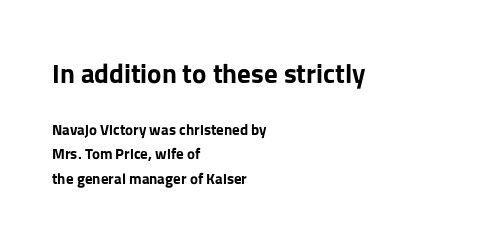
The image shows 27 px bold type, upright; set left-aligned, normal line spacing (1.64x), normal letter spacing, not underlined; the first (top) block is 1.8x larger.
